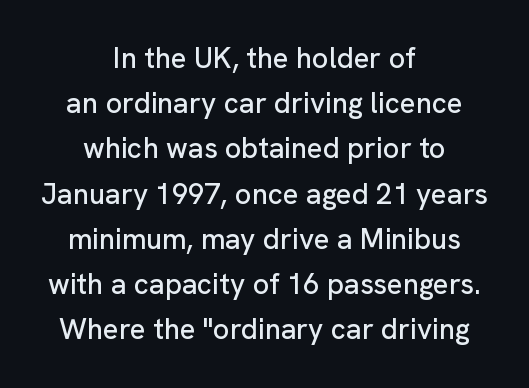
{"serif": "no", "italic": "no", "width": "normal", "stroke_contrast": "low", "x_height": "medium", "monospaced": "no", "underline": "no", "align": "center", "line_spacing": "normal", "line_spacing_ratio": 1.56, "letter_spacing": "normal", "letter_spacing_em": 0.0, "glyph_px": 29}
